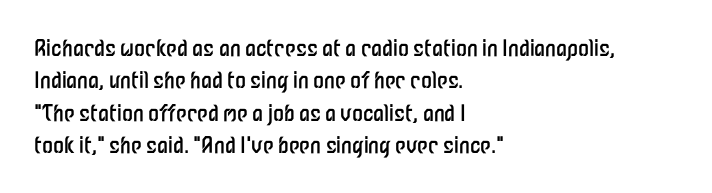
The image shows 22 px text type, upright; set left-aligned, normal line spacing (1.47x), normal letter spacing, not underlined.
